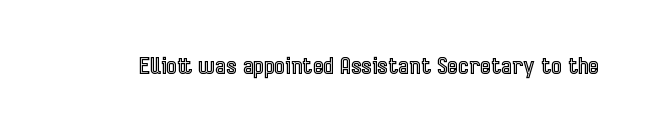
{"italic": "no", "underline": "no", "letter_spacing": "normal", "letter_spacing_em": 0.0, "glyph_px": 23}
